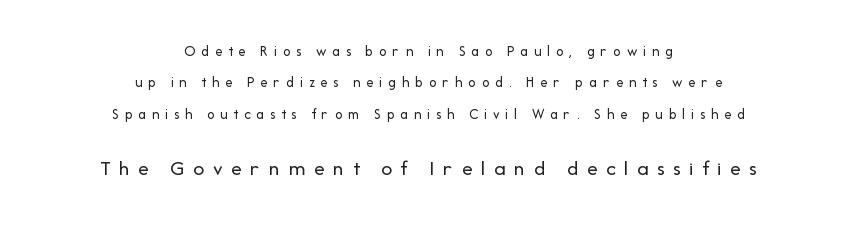
Q: Is the text bold? A: No.
Q: Is the text italic (slanted)? A: No, it is upright.
Q: Is the text underlined? A: No.
Q: How is the paragraph aligned? A: Centered.
Q: Is the spacing between letters normal or unusually wide? A: Unusually wide.
Q: Is the spacing between lines tight, normal or loose? A: Loose.
Q: Which block of text is set in a larger size, the first (top) or the second (bottom)? A: The second (bottom) one.
